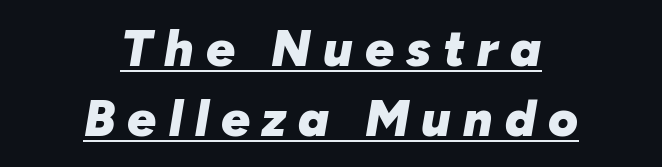
The image shows 51 px heavy type, italic (leaning right); set centered, normal line spacing (1.38x), unusually wide letter spacing (+0.24 em), underlined; low stroke contrast and a medium x-height.
